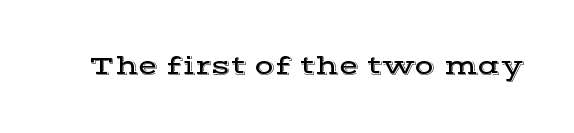
The image shows 26 px text type, upright; set normal letter spacing, not underlined.
